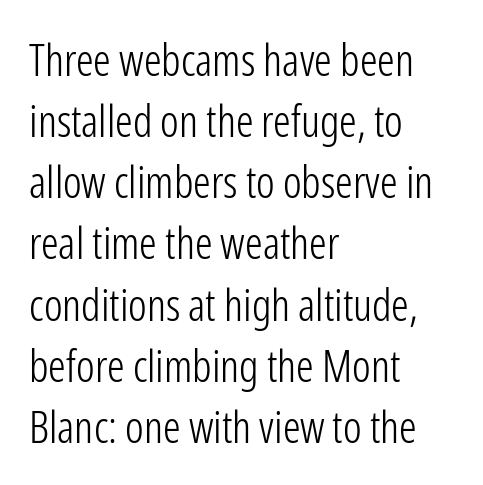
Descenders hang freely into open space. The font family rendered here belongs to the sans-serif group. Every character sits straight up, as roman type does. Proportional: the letters do not fall into vertical columns. The gaps between neighbouring characters are ordinary and unremarkable.
